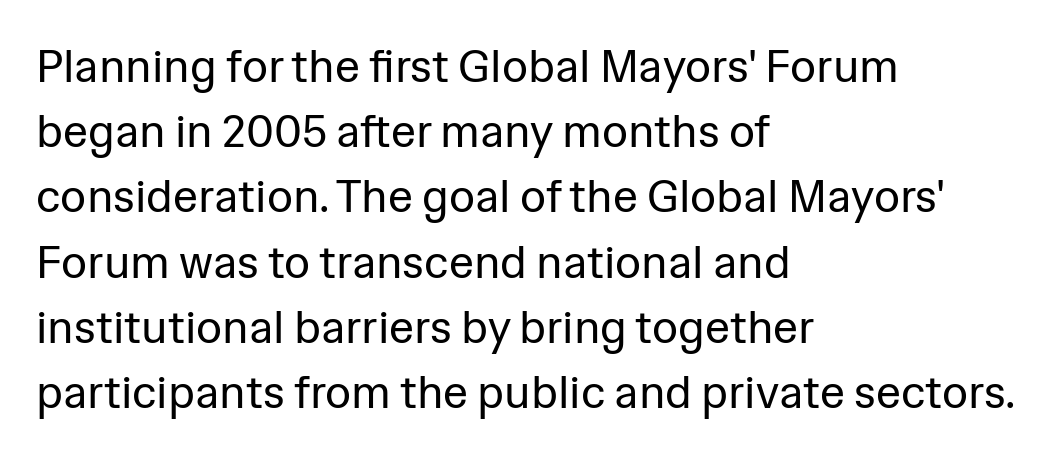
{"serif": "no", "italic": "no", "bold": "no", "weight": "regular", "width": "normal", "stroke_contrast": "low", "x_height": "medium", "monospaced": "no", "underline": "no", "align": "left", "line_spacing": "normal", "line_spacing_ratio": 1.45, "letter_spacing": "normal", "letter_spacing_em": 0.0, "glyph_px": 45}
